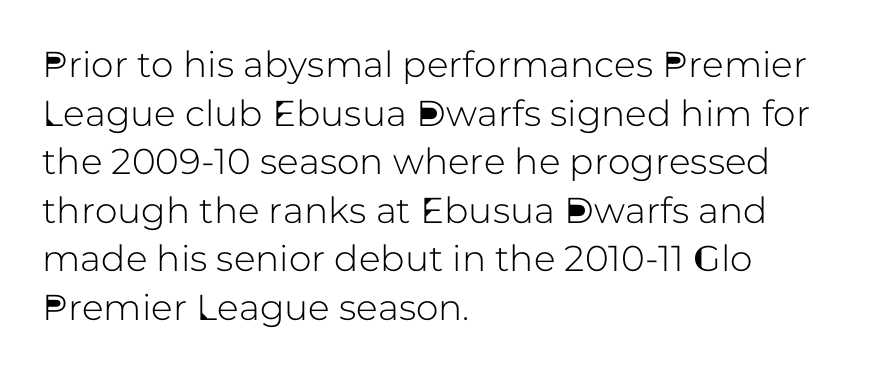
Q: Is the text italic (slanted)? A: No, it is upright.
Q: Is the typeface a serif or a sans-serif typeface? A: Sans-serif.
Q: Is the text underlined? A: No.
Q: How is the paragraph aligned? A: Left-aligned.
Q: Is the spacing between letters normal or unusually wide? A: Normal.
Q: Is the spacing between lines tight, normal or loose? A: Normal.
Q: Width (condensed, normal, or wide)? A: Normal.
Q: Stroke contrast? A: Low.
Q: x-height? A: Medium.
Q: Monospaced? A: No.
